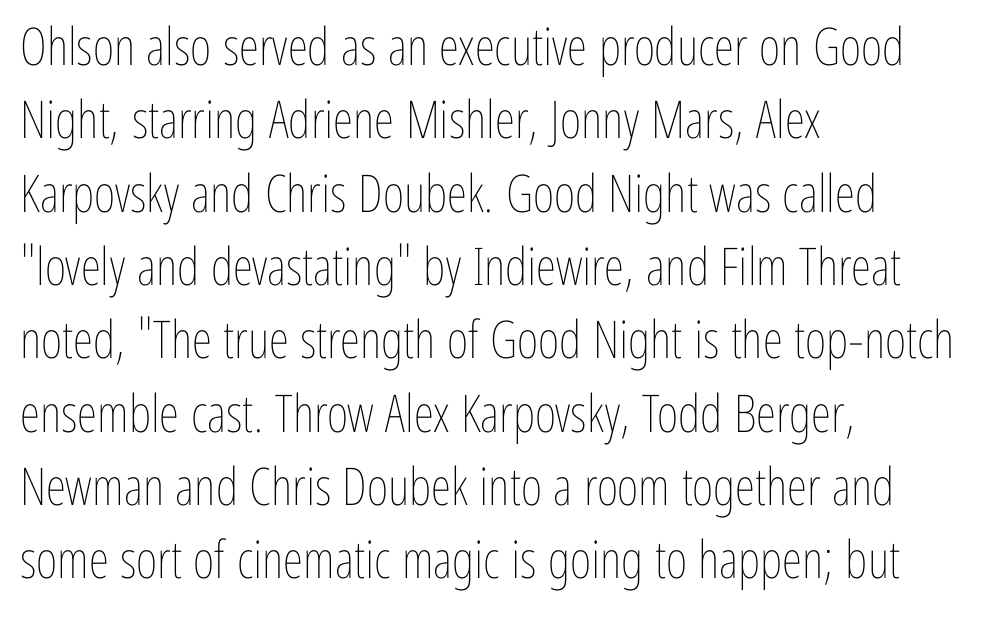
The font's upright variant was chosen for this text. How are the letters spaced? Ordinarily, with no added tracking. All the whitespace from short lines collects on the right. Note the varied advance widths — an 'i' is clearly narrower than an 'm'. Honestly, the row spacing looks completely unremarkable.
